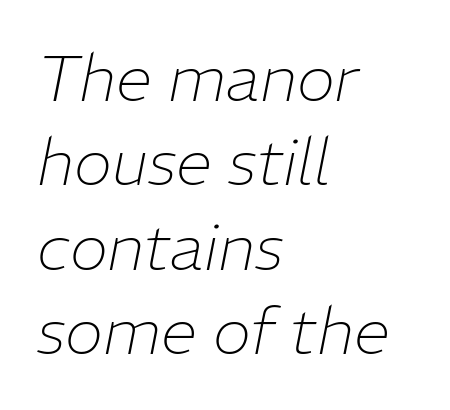
This is not heavy type; no bold has been used. Notice how the passage keeps a crisp vertical edge on the left only. Spacing verdict: proportional, widths tailored to each character. The specimen omits any rule beneath the text block's lines.
